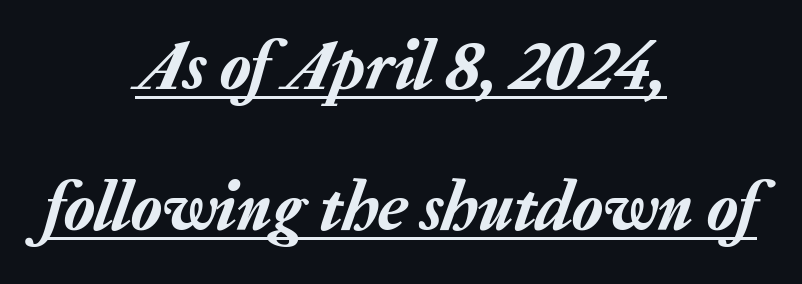
Q: Is the text italic (slanted)? A: Yes, it leans right by about 20 degrees.
Q: Is the text underlined? A: Yes.
Q: How is the paragraph aligned? A: Centered.
Q: Is the spacing between letters normal or unusually wide? A: Normal.
Q: Is the spacing between lines tight, normal or loose? A: Loose.
Q: Width (condensed, normal, or wide)? A: Normal.
Q: Stroke contrast? A: Low.
Q: x-height? A: Medium.
Q: Monospaced? A: No.
